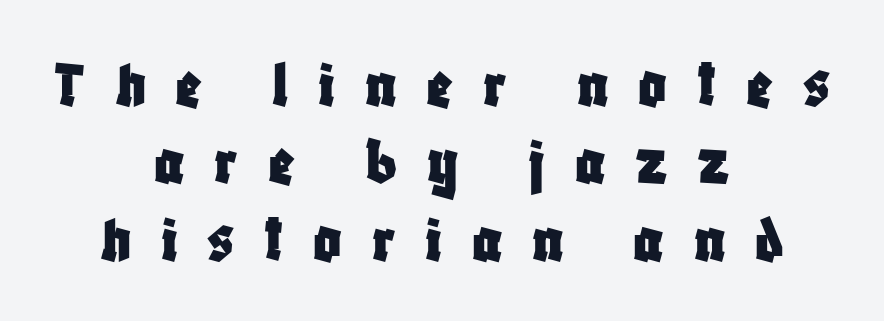
{"serif": "no", "italic": "no", "width": "condensed", "stroke_contrast": "low", "x_height": "large", "monospaced": "no", "underline": "no", "align": "center", "line_spacing": "tight", "line_spacing_ratio": 1.12, "letter_spacing": "wide", "letter_spacing_em": 0.43, "glyph_px": 69}
